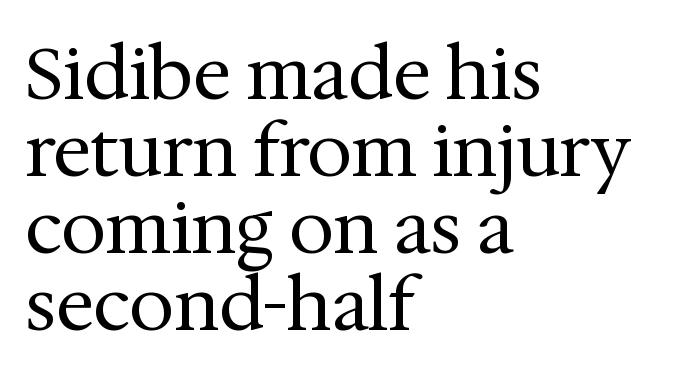
Q: Is the text bold? A: No.
Q: Is the text italic (slanted)? A: No, it is upright.
Q: Is the typeface a serif or a sans-serif typeface? A: Serif.
Q: Is the text underlined? A: No.
Q: How is the paragraph aligned? A: Left-aligned.
Q: Is the spacing between letters normal or unusually wide? A: Normal.
Q: Is the spacing between lines tight, normal or loose? A: Tight.
Q: Width (condensed, normal, or wide)? A: Normal.
Q: Stroke contrast? A: Medium.
Q: x-height? A: Medium.
Q: Monospaced? A: No.
